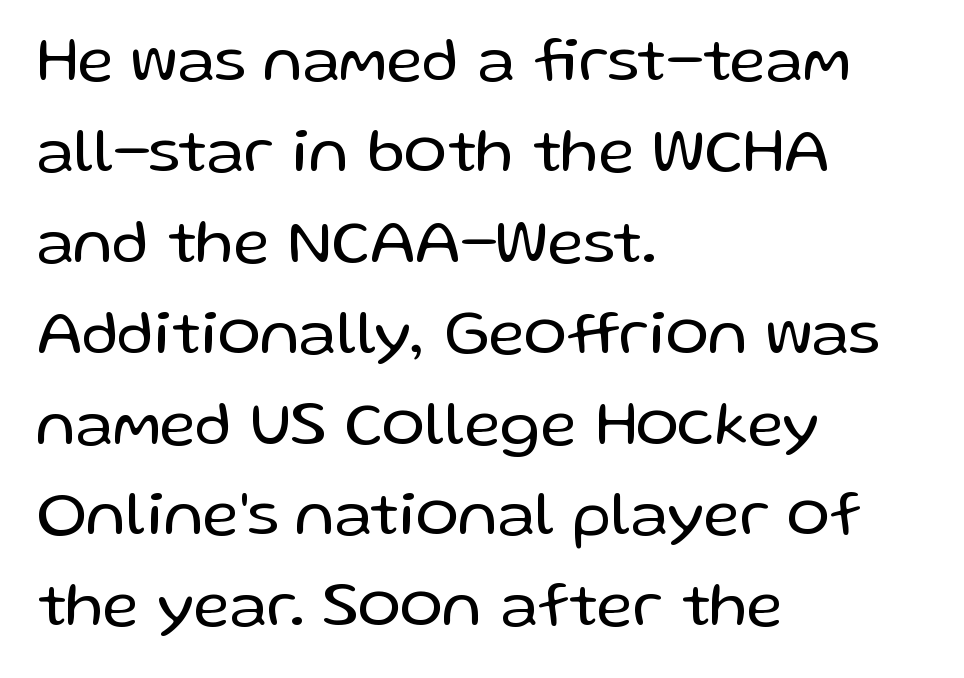
The image shows 64 px regular-weight sans-serif type, upright; set left-aligned, normal line spacing (1.42x), normal letter spacing, not underlined; low stroke contrast and a medium x-height.
